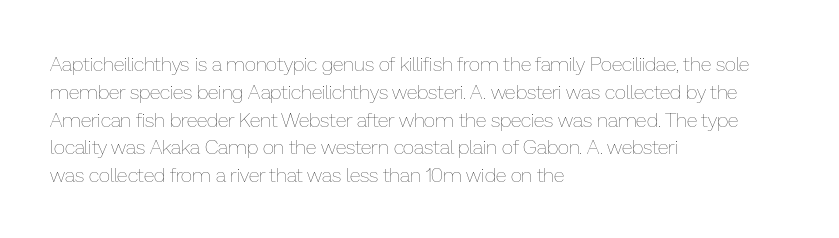
{"italic": "no", "bold": "no", "underline": "no", "align": "left", "line_spacing": "normal", "line_spacing_ratio": 1.39, "letter_spacing": "normal", "letter_spacing_em": 0.0, "glyph_px": 20}
